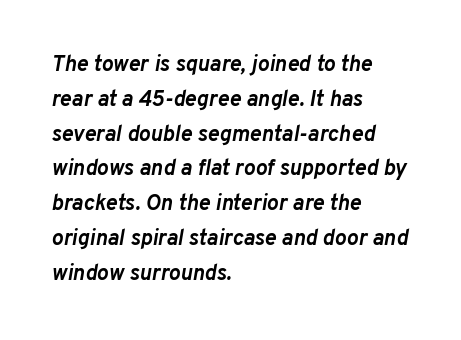
Q: Is the text bold? A: Yes.
Q: Is the text italic (slanted)? A: Yes, it leans right by about 10 degrees.
Q: Is the text underlined? A: No.
Q: How is the paragraph aligned? A: Left-aligned.
Q: Is the spacing between letters normal or unusually wide? A: Normal.
Q: Is the spacing between lines tight, normal or loose? A: Normal.
